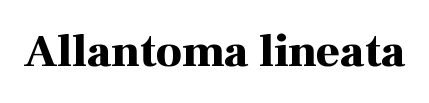
The passage shown is typed in a proportional face where columns would drift. Stroke terminals: seriffed. Glyph-to-glyph distance matches everyday printed text. The passage shown is emphatically bold. Upright lettering throughout.
